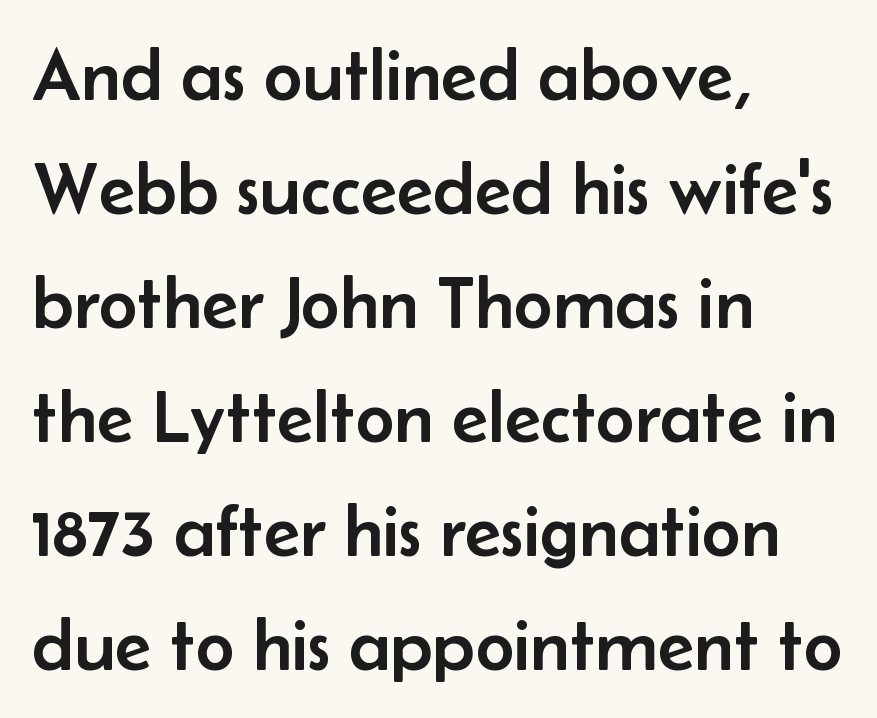
Q: Is the text italic (slanted)? A: No, it is upright.
Q: Is the typeface a serif or a sans-serif typeface? A: Sans-serif.
Q: Is the text underlined? A: No.
Q: How is the paragraph aligned? A: Left-aligned.
Q: Is the spacing between letters normal or unusually wide? A: Normal.
Q: Is the spacing between lines tight, normal or loose? A: Normal.
Q: Width (condensed, normal, or wide)? A: Normal.
Q: Stroke contrast? A: Low.
Q: x-height? A: Small.
Q: Monospaced? A: No.
